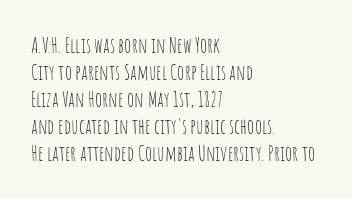
{"italic": "no", "bold": "no", "underline": "no", "align": "left", "line_spacing": "normal", "line_spacing_ratio": 1.29, "letter_spacing": "normal", "letter_spacing_em": 0.0, "glyph_px": 21}
